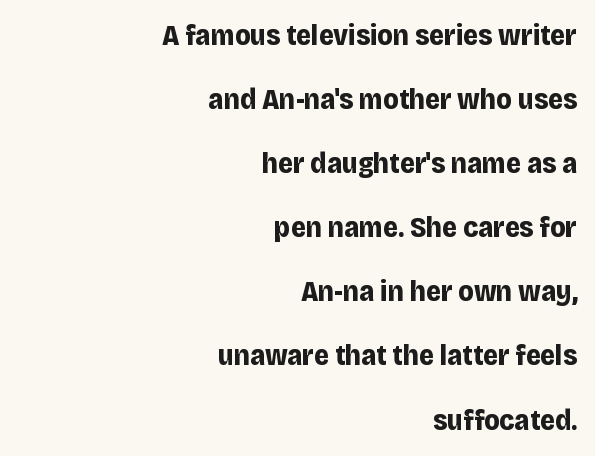
{"serif": "no", "italic": "no", "bold": "yes", "weight": "bold", "width": "normal", "stroke_contrast": "low", "x_height": "large", "monospaced": "no", "underline": "no", "align": "right", "line_spacing": "loose", "line_spacing_ratio": 2.21, "letter_spacing": "normal", "letter_spacing_em": 0.0, "glyph_px": 29}
